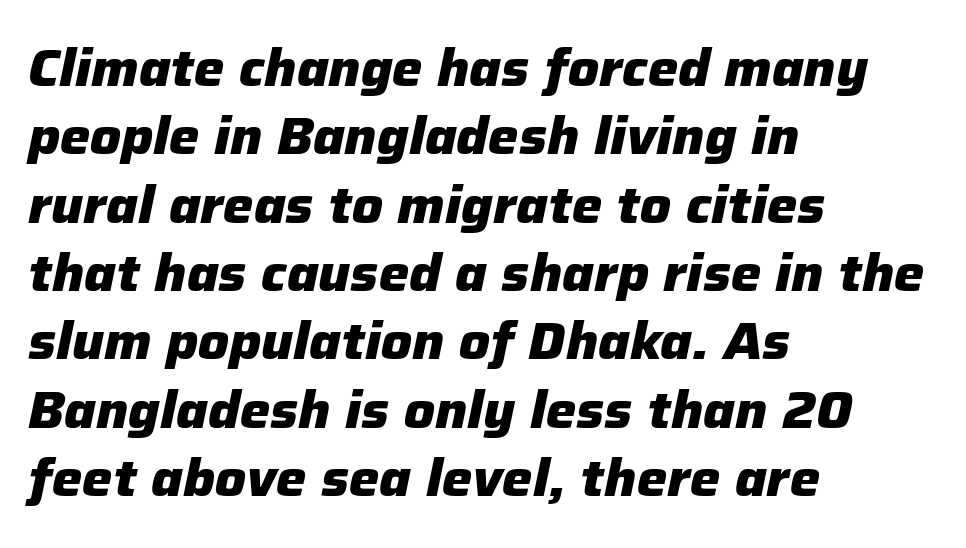
A bare baseline throughout the passage. Emphasis-style slanted type is in use. Observe the ordinary spacing: letters are neighbours, not strangers. The lines are quadded left.
